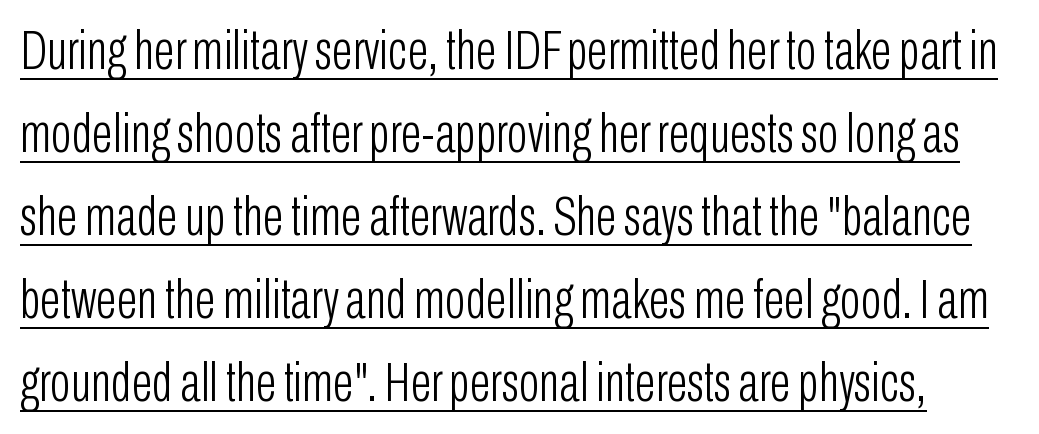
Q: Is the text bold? A: No.
Q: Is the text italic (slanted)? A: No, it is upright.
Q: Is the typeface a serif or a sans-serif typeface? A: Sans-serif.
Q: Is the text underlined? A: Yes.
Q: Is the spacing between letters normal or unusually wide? A: Normal.
Q: Is the spacing between lines tight, normal or loose? A: Normal.
Q: Width (condensed, normal, or wide)? A: Condensed.
Q: Stroke contrast? A: Low.
Q: x-height? A: Medium.
Q: Monospaced? A: No.
